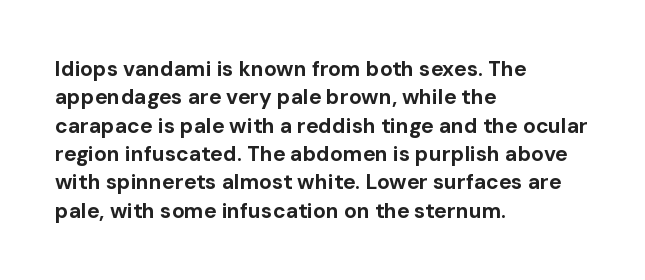
The image shows 21 px bold type, upright; set left-aligned, normal line spacing (1.35x), normal letter spacing, not underlined.
